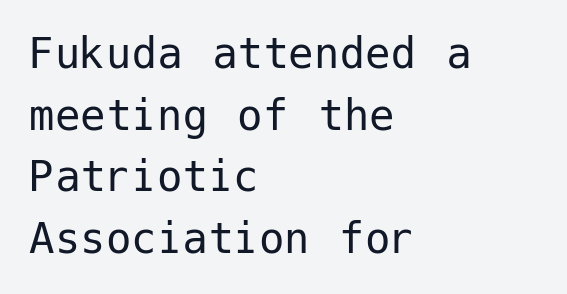
Characters follow at the spacing the type designer built in. These lines are set flush left with a ragged right edge. Font category for this specimen: sans-serif. Quick note: not italic, upright. Weight: not bold — regular or lighter. A clean baseline with only descenders dipping below it.
